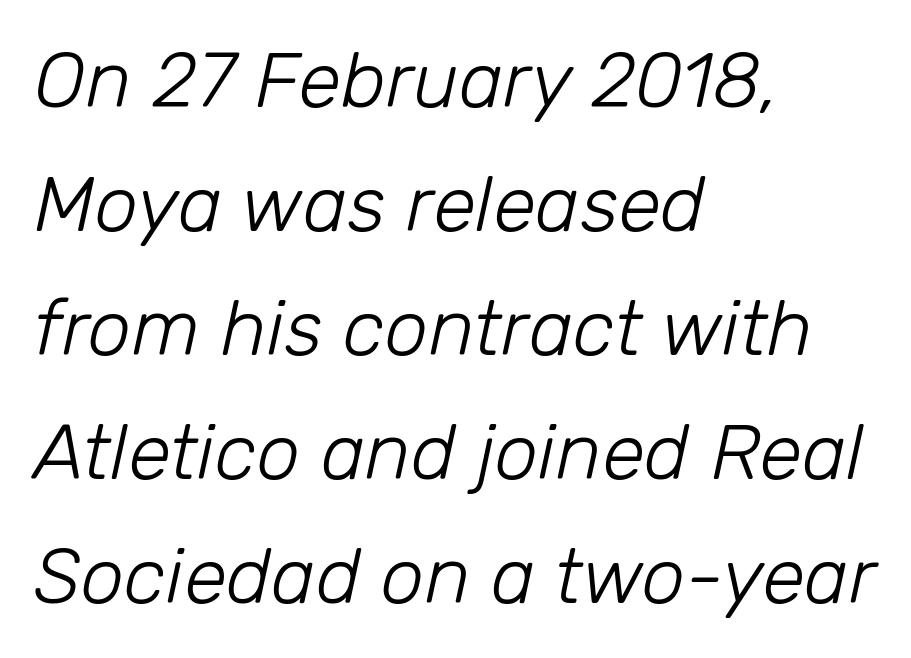
{"italic": "yes", "lean": "right", "slant_degrees": 12, "bold": "no", "weight": "light", "width": "normal", "stroke_contrast": "low", "x_height": "medium", "monospaced": "no", "underline": "no", "align": "left", "line_spacing": "normal", "line_spacing_ratio": 1.59, "letter_spacing": "normal", "letter_spacing_em": 0.0, "glyph_px": 78}
